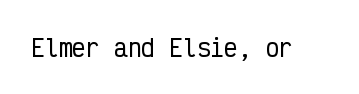
Q: Is the text italic (slanted)? A: No, it is upright.
Q: Is the text underlined? A: No.
Q: Is the spacing between letters normal or unusually wide? A: Normal.
